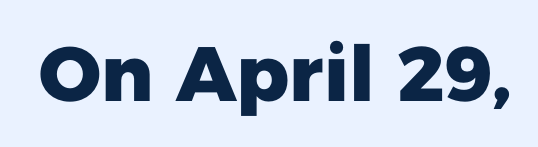
Q: Is the text bold? A: Yes.
Q: Is the text italic (slanted)? A: No, it is upright.
Q: Is the typeface a serif or a sans-serif typeface? A: Sans-serif.
Q: Is the text underlined? A: No.
Q: Is the spacing between letters normal or unusually wide? A: Normal.
Q: Width (condensed, normal, or wide)? A: Normal.
Q: Stroke contrast? A: Low.
Q: x-height? A: Medium.
Q: Monospaced? A: No.
